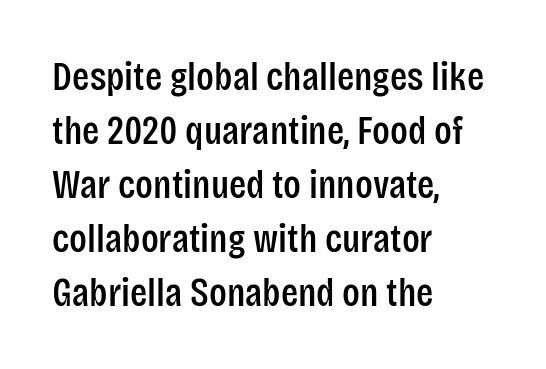
The image shows 40 px condensed sans-serif type, upright; set left-aligned, normal line spacing (1.35x), normal letter spacing, not underlined; low stroke contrast and a large x-height.
